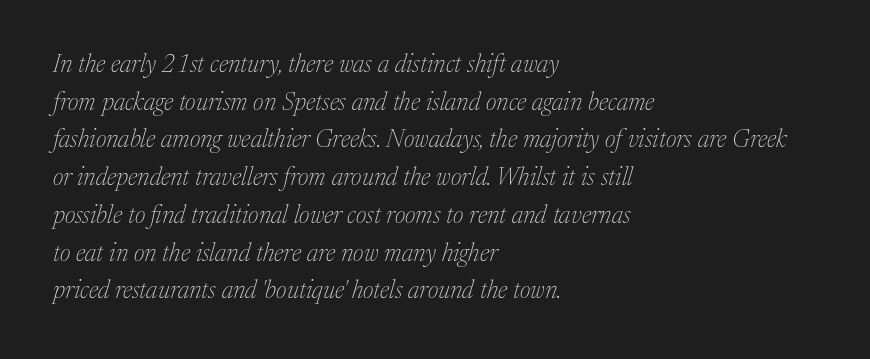
The image shows 25 px text type, italic (leaning right); set left-aligned, normal line spacing (1.51x), normal letter spacing, not underlined.
